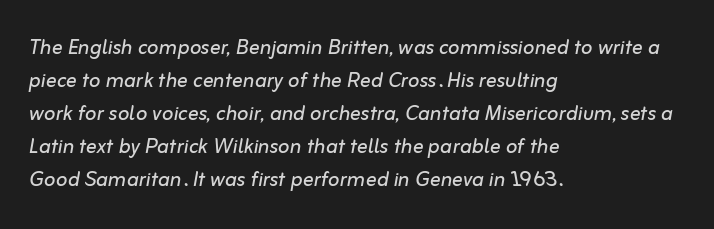
The image shows 27 px text type, italic (leaning right); set left-aligned, line spacing 1.22x, normal letter spacing, not underlined.
